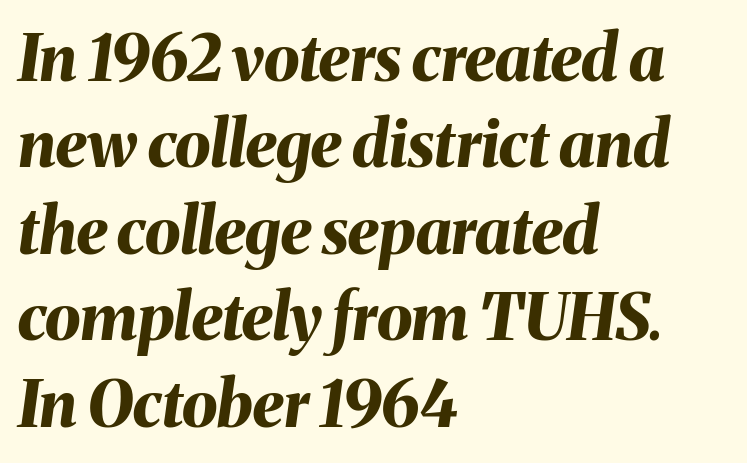
Q: Is the text bold? A: Yes.
Q: Is the text italic (slanted)? A: Yes, it leans right by about 8 degrees.
Q: Is the text underlined? A: No.
Q: How is the paragraph aligned? A: Left-aligned.
Q: Is the spacing between letters normal or unusually wide? A: Normal.
Q: Is the spacing between lines tight, normal or loose? A: Normal.
Q: Width (condensed, normal, or wide)? A: Normal.
Q: Stroke contrast? A: Medium.
Q: x-height? A: Medium.
Q: Monospaced? A: No.
